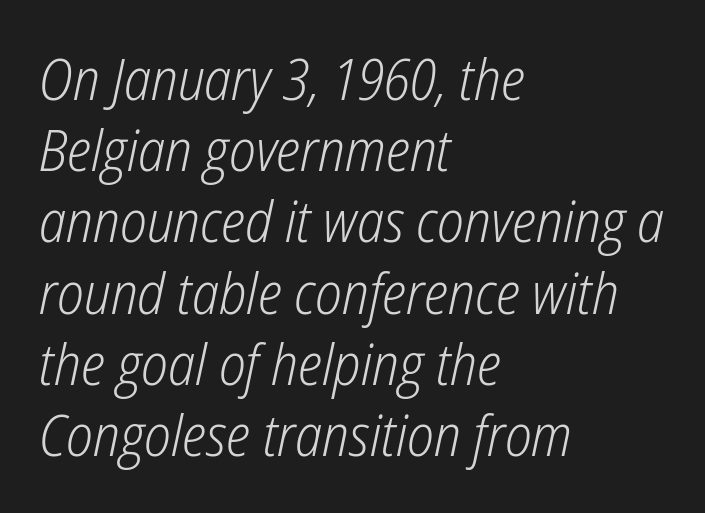
Q: Is the text bold? A: No.
Q: Is the text italic (slanted)? A: Yes, it leans right by about 12 degrees.
Q: Is the text underlined? A: No.
Q: How is the paragraph aligned? A: Left-aligned.
Q: Is the spacing between letters normal or unusually wide? A: Normal.
Q: Is the spacing between lines tight, normal or loose? A: Normal.
Q: Width (condensed, normal, or wide)? A: Condensed.
Q: Stroke contrast? A: Low.
Q: x-height? A: Medium.
Q: Monospaced? A: No.
